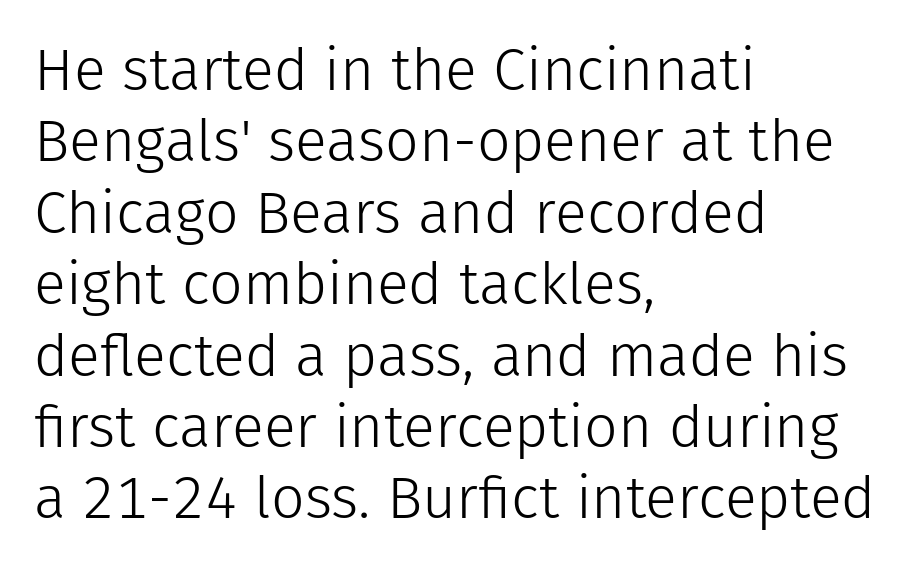
Letters rest on an invisible, unmarked baseline. The passage shown has conventional tracking throughout. Proportional: the letters do not fall into vertical columns. The letters stand straight up with perfectly vertical stems.
